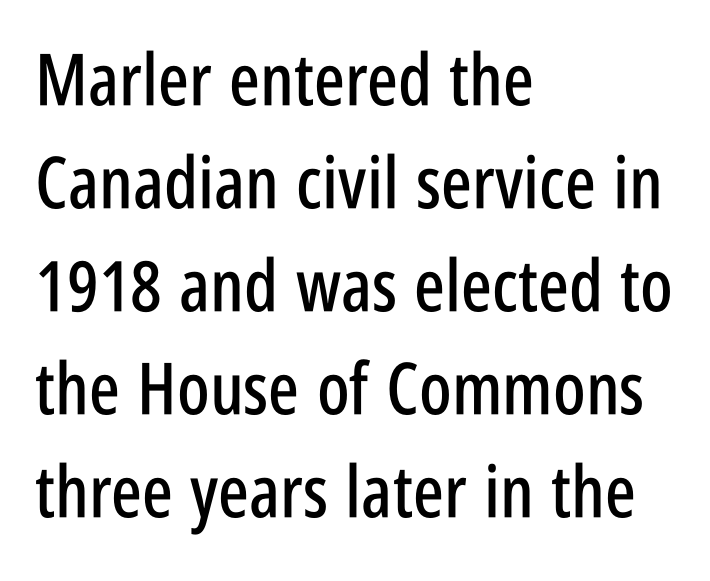
Does the lettering tilt? It doesn't — this is upright. Observe the absence of serifs on each vertical stroke in this sample. Character widths vary here, with narrow letters taking less room than wide ones. The rendering uses a moderate line-height, typical for paragraphs. Casual observation: everything's shoved over to the left.
